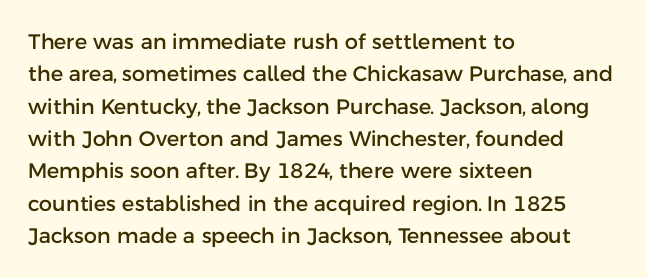
{"italic": "no", "underline": "no", "align": "left", "line_spacing": "normal", "line_spacing_ratio": 1.54, "letter_spacing": "normal", "letter_spacing_em": 0.0, "glyph_px": 21}
